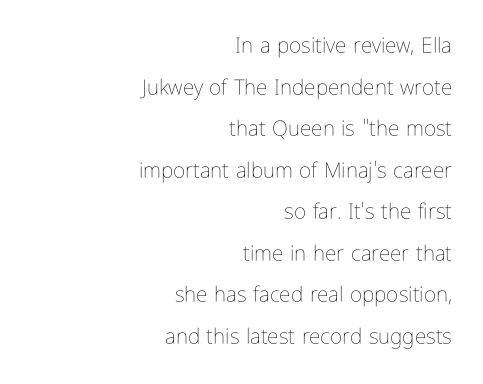
Q: Is the text bold? A: No.
Q: Is the text italic (slanted)? A: No, it is upright.
Q: Is the text underlined? A: No.
Q: How is the paragraph aligned? A: Right-aligned.
Q: Is the spacing between letters normal or unusually wide? A: Normal.
Q: Is the spacing between lines tight, normal or loose? A: Loose.
